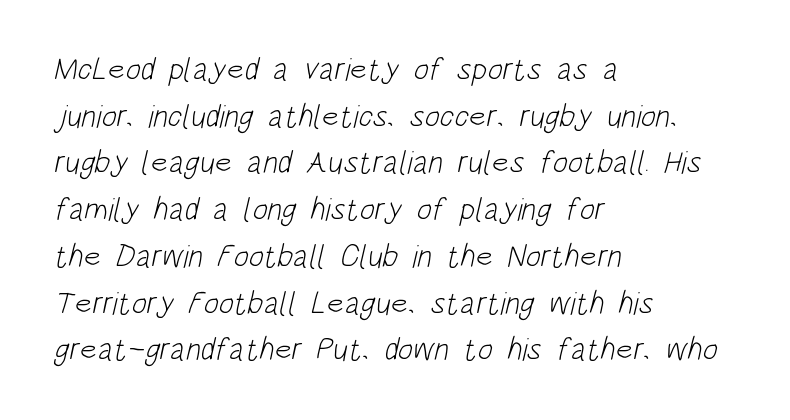
Q: Is the text bold? A: No.
Q: Is the typeface a serif or a sans-serif typeface? A: Sans-serif.
Q: Is the text underlined? A: No.
Q: How is the paragraph aligned? A: Left-aligned.
Q: Is the spacing between letters normal or unusually wide? A: Normal.
Q: Is the spacing between lines tight, normal or loose? A: Normal.
Q: Width (condensed, normal, or wide)? A: Condensed.
Q: Stroke contrast? A: Low.
Q: x-height? A: Large.
Q: Monospaced? A: No.
